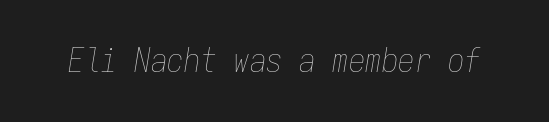
The image shows 33 px thin, condensed type, italic (leaning right), monospaced; set normal letter spacing, not underlined; low stroke contrast and a medium x-height.
